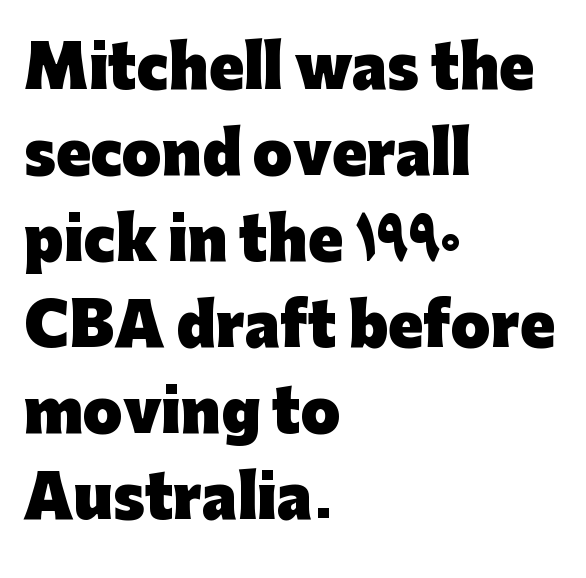
{"serif": "no", "italic": "no", "bold": "yes", "weight": "heavy", "width": "normal", "stroke_contrast": "low", "x_height": "medium", "monospaced": "no", "underline": "no", "align": "left", "line_spacing": "normal", "line_spacing_ratio": 1.51, "letter_spacing": "normal", "letter_spacing_em": 0.0, "glyph_px": 57}
